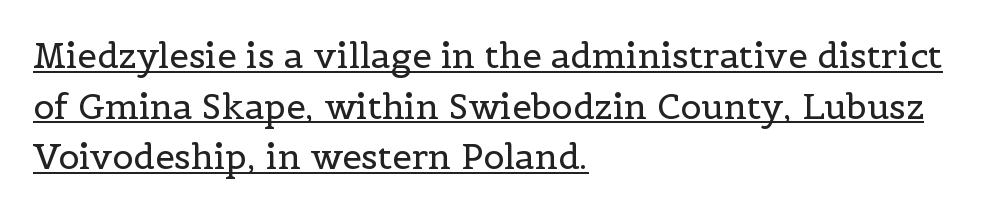
{"serif": "yes", "italic": "no", "bold": "no", "weight": "regular", "width": "normal", "x_height": "medium", "monospaced": "no", "underline": "yes", "align": "left", "line_spacing": "normal", "line_spacing_ratio": 1.45, "letter_spacing": "normal", "letter_spacing_em": 0.0, "glyph_px": 35}
